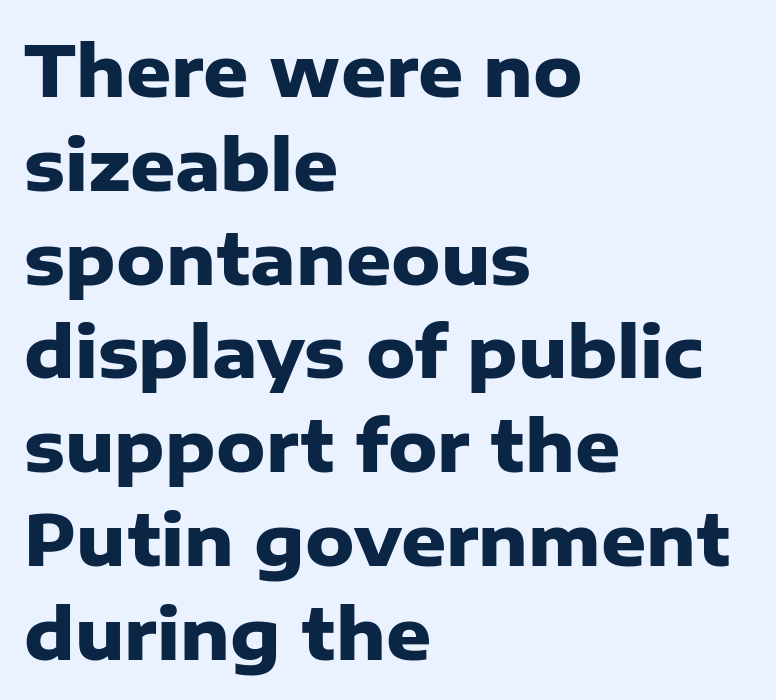
Nope, no serifs anywhere on these letters. Spacing between characters is what you'd get straight out of the box. The passage shown is emphatically bold. Words float on clear page, feet unadorned.
